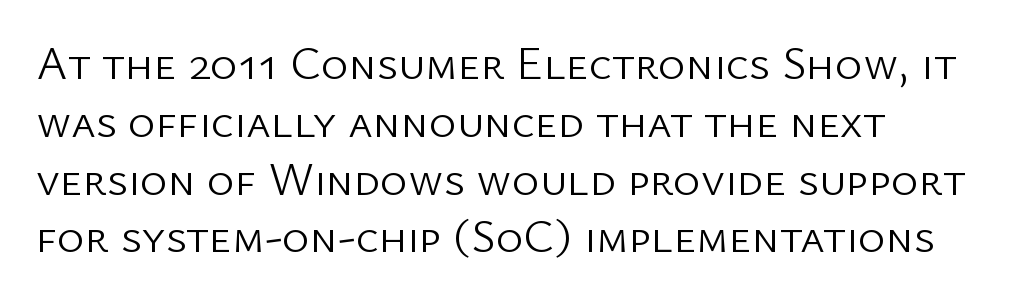
The specimen reads as upright at a glance. A light-to-regular cut is what we see here. This is sans-serif lettering, the kind often seen on screens and signage. The letters sit at their default tracking, neither squeezed nor spread. Note the varied advance widths — an 'i' is clearly narrower than an 'm'. Underlining? Definitely not there.
